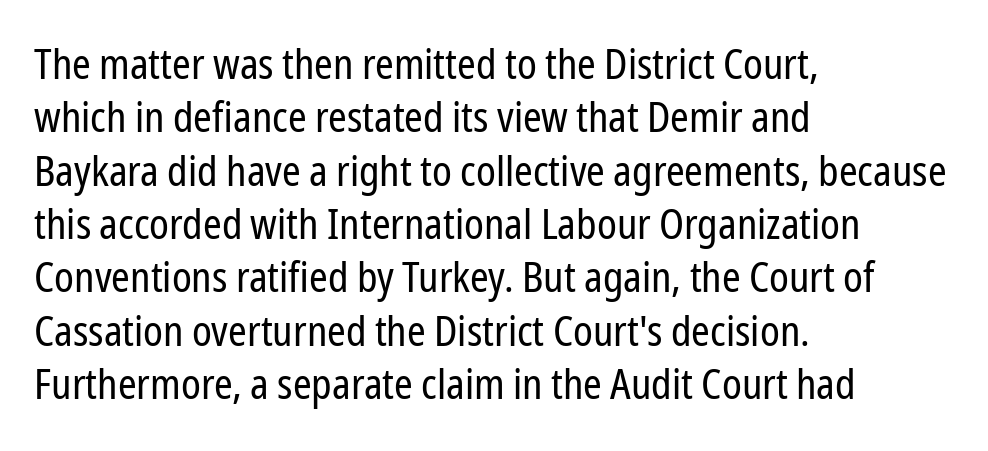
These lines sit exactly where default settings would place them. Here the designer chose a conventional face with non-uniform glyph widths. In terms of letterform style, serifs are entirely absent. The tracking reads as untouched default to a designer's eye. The glyphs are unaccompanied by any horizontal stroke below them. The font sits on the lighter half of the weight spectrum, regular included.
